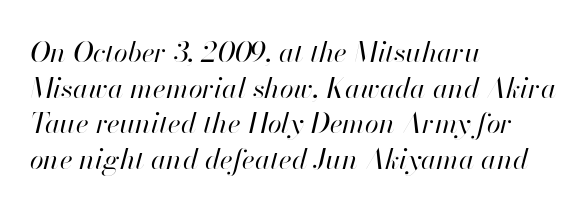
Style check: oblique. The strip under each line holds only bare page. Standard letterfit; no display-style spreading of the glyphs. Spacing verdict: proportional, widths tailored to each character.
